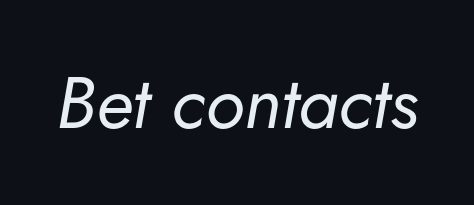
The gaps between neighbouring characters are ordinary and unremarkable. Weight: regular or lighter. Honestly, there is no underline to notice here at all. A typesetter would call this proportional, since set widths differ per character.
